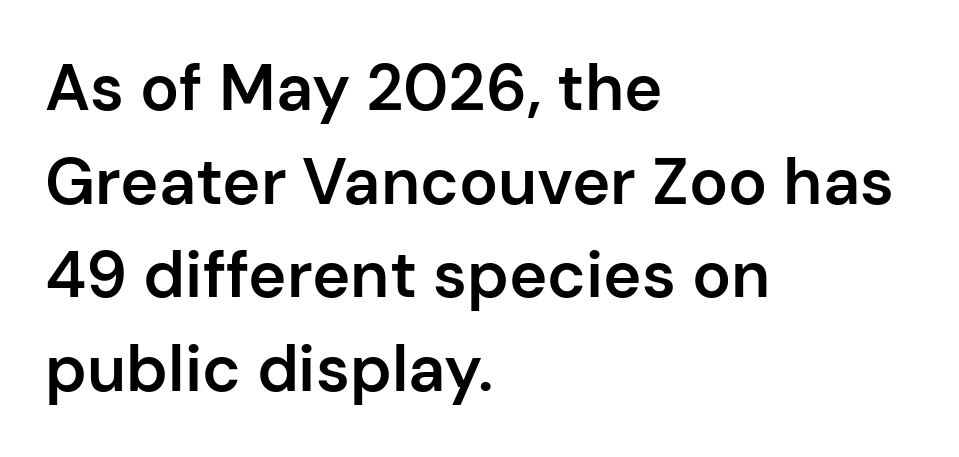
The image shows 65 px semibold sans-serif type, upright; set left-aligned, normal line spacing (1.44x), normal letter spacing, not underlined; low stroke contrast and a medium x-height.
